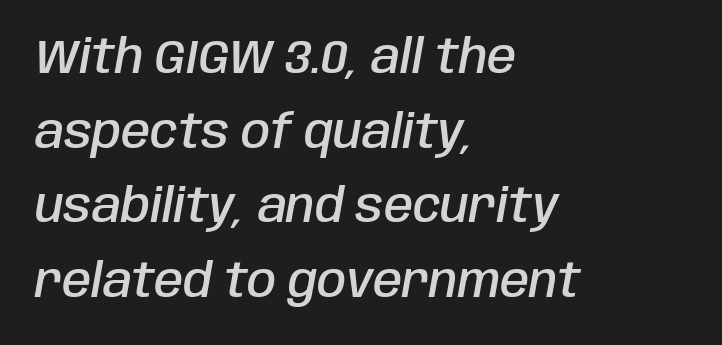
The image shows 47 px semibold, condensed type, italic (leaning right); set left-aligned, normal line spacing (1.59x), normal letter spacing, not underlined; low stroke contrast and a large x-height.
